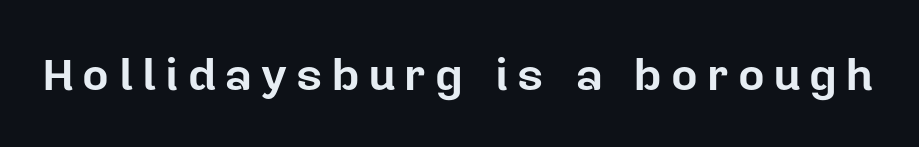
{"serif": "no", "italic": "no", "bold": "yes", "weight": "bold", "width": "normal", "stroke_contrast": "low", "x_height": "medium", "monospaced": "no", "underline": "no", "letter_spacing": "wide", "letter_spacing_em": 0.2, "glyph_px": 46}
